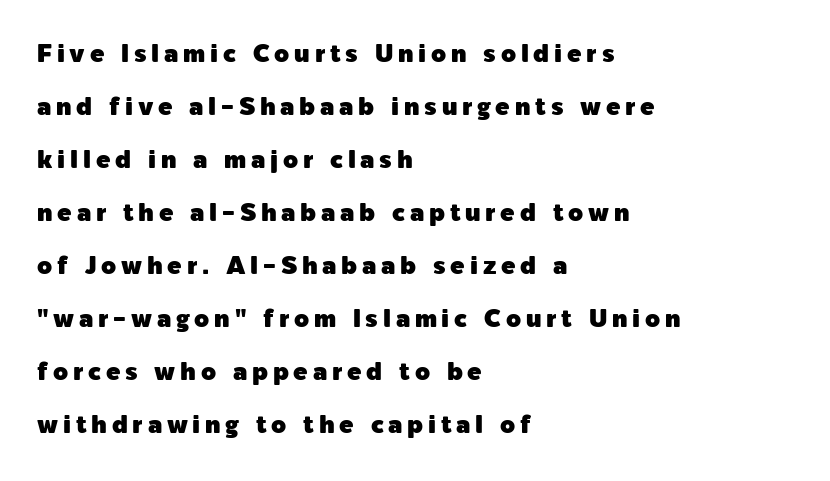
Q: Is the text italic (slanted)? A: No, it is upright.
Q: Is the text underlined? A: No.
Q: How is the paragraph aligned? A: Left-aligned.
Q: Is the spacing between letters normal or unusually wide? A: Unusually wide.
Q: Is the spacing between lines tight, normal or loose? A: Loose.
